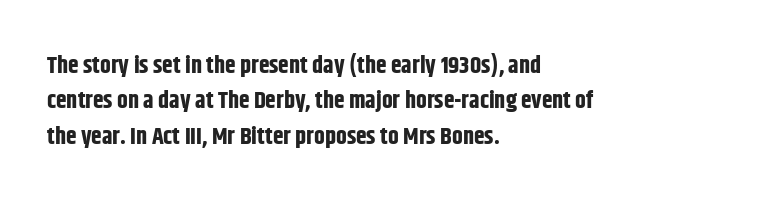
{"italic": "no", "bold": "yes", "underline": "no", "align": "left", "line_spacing": "normal", "line_spacing_ratio": 1.47, "letter_spacing": "normal", "letter_spacing_em": 0.0, "glyph_px": 24}
